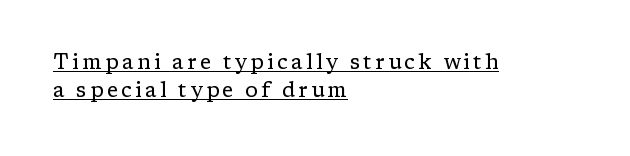
A normal amount of white space separates one row of letters from the next. The rendered words wear a rule along their underside. The letters stand straight up with perfectly vertical stems. Notice how the passage keeps a crisp vertical edge on the left only. This reads as an unemphasized weight, regular at the heaviest.
